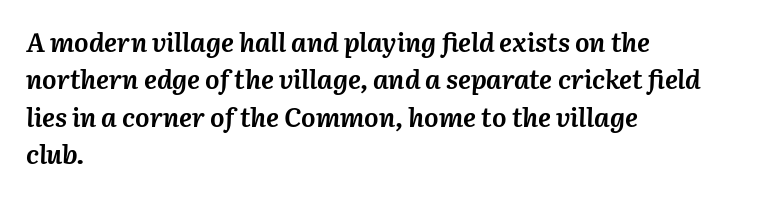
{"italic": "yes", "lean": "right", "slant_degrees": 3, "bold": "yes", "underline": "no", "align": "left", "line_spacing": "normal", "line_spacing_ratio": 1.38, "letter_spacing": "normal", "letter_spacing_em": 0.0, "glyph_px": 27}
